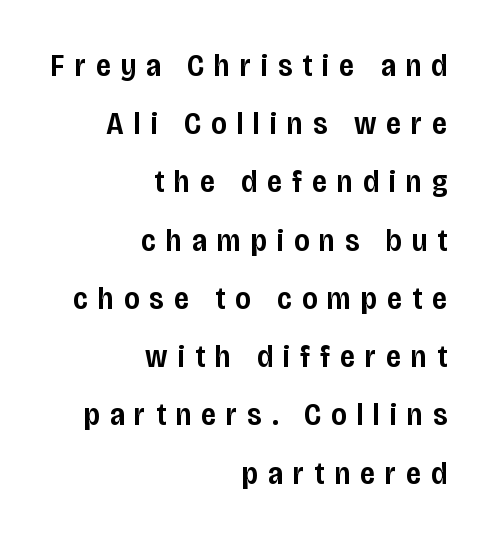
The typesetting leans somewhat heavy: a semibold. The designer went with a sans here, leaving each stem footless. Glance below the letters and you will spot only blank space. The lettering holds an erect, upright posture throughout. In terms of letterspacing, this is a distinctly airy, spread setting. Think of a printed novel: that variable character pitch is what you see here.
